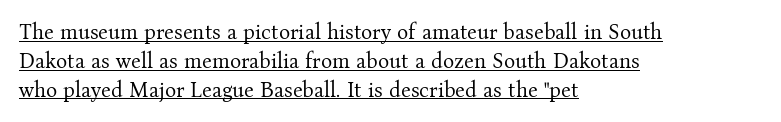
{"italic": "no", "bold": "no", "underline": "yes", "align": "left", "line_spacing": "normal", "line_spacing_ratio": 1.37, "letter_spacing": "normal", "letter_spacing_em": 0.0, "glyph_px": 21}
